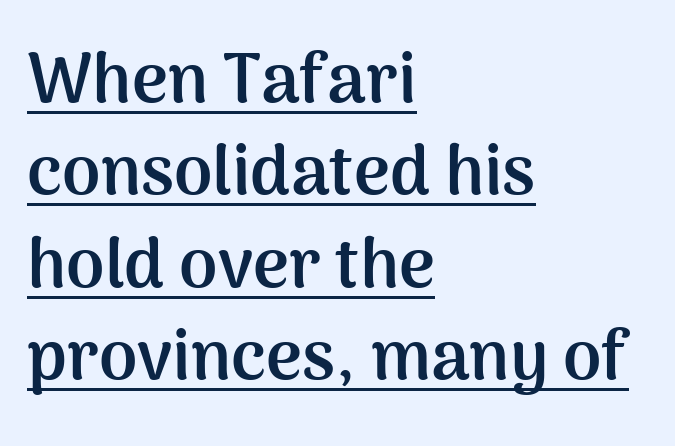
Q: Is the text bold? A: Yes.
Q: Is the text italic (slanted)? A: No, it is upright.
Q: Is the typeface a serif or a sans-serif typeface? A: Sans-serif.
Q: Is the text underlined? A: Yes.
Q: How is the paragraph aligned? A: Left-aligned.
Q: Is the spacing between letters normal or unusually wide? A: Normal.
Q: Is the spacing between lines tight, normal or loose? A: Normal.
Q: Width (condensed, normal, or wide)? A: Normal.
Q: Stroke contrast? A: Medium.
Q: x-height? A: Medium.
Q: Monospaced? A: No.
